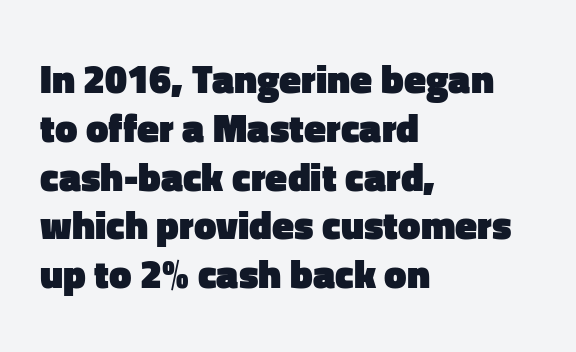
Q: Is the text bold? A: Yes.
Q: Is the text italic (slanted)? A: No, it is upright.
Q: Is the typeface a serif or a sans-serif typeface? A: Sans-serif.
Q: Is the text underlined? A: No.
Q: How is the paragraph aligned? A: Left-aligned.
Q: Is the spacing between letters normal or unusually wide? A: Normal.
Q: Width (condensed, normal, or wide)? A: Normal.
Q: Stroke contrast? A: Low.
Q: x-height? A: Medium.
Q: Monospaced? A: No.
